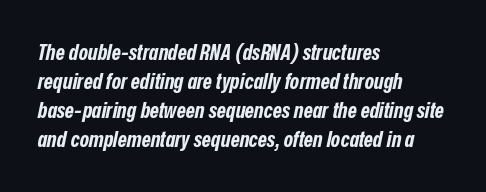
The image shows 22 px bold type, italic (leaning right); set left-aligned, normal line spacing (1.32x), normal letter spacing, not underlined.
